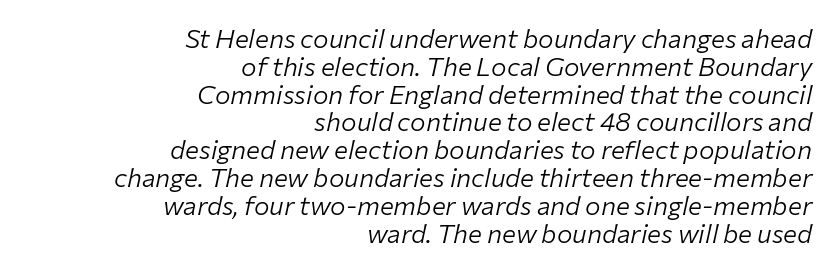
The image shows 26 px text type, italic (leaning right); set right-aligned, tight line spacing (1.07x), normal letter spacing, not underlined.
